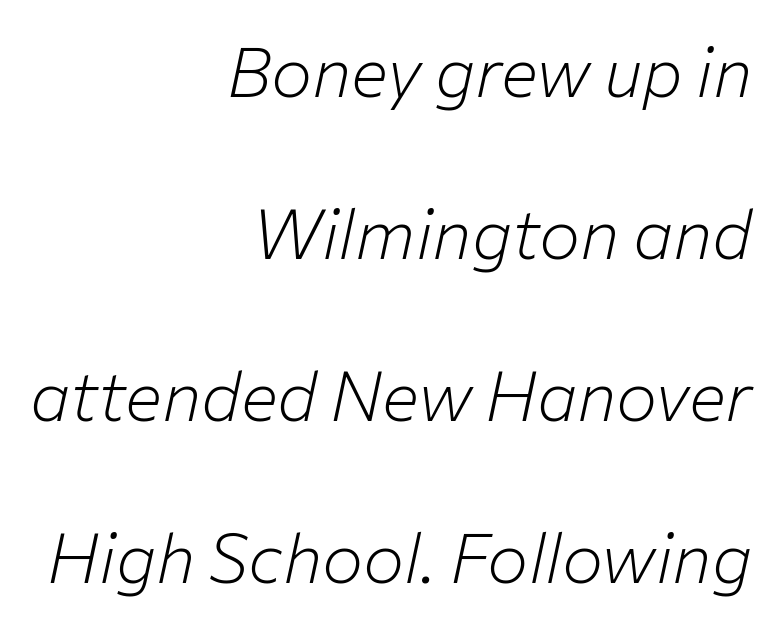
These lines are rendered in a variable-pitch font. Is the letter spacing exaggerated? No — it looks like the ordinary default. Leading is clearly above the norm, producing a sparse column. Unbolded letterforms with no extra heft. The passage shown is not underscored anywhere. Notice how the stems are inclined rather than vertical — that's the hallmark of italics.
